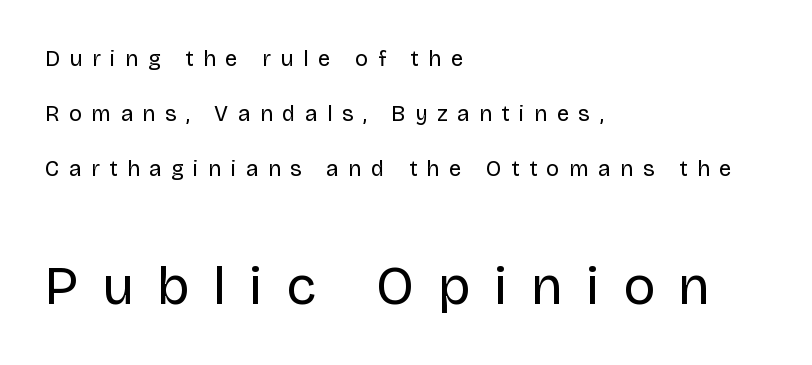
Q: Is the text bold? A: No.
Q: Is the text italic (slanted)? A: No, it is upright.
Q: Is the typeface a serif or a sans-serif typeface? A: Sans-serif.
Q: Is the text underlined? A: No.
Q: How is the paragraph aligned? A: Left-aligned.
Q: Is the spacing between letters normal or unusually wide? A: Unusually wide.
Q: Is the spacing between lines tight, normal or loose? A: Loose.
Q: Which block of text is set in a larger size, the first (top) or the second (bottom)? A: The second (bottom) one.
Q: Width (condensed, normal, or wide)? A: Normal.
Q: Stroke contrast? A: Low.
Q: x-height? A: Large.
Q: Monospaced? A: No.
